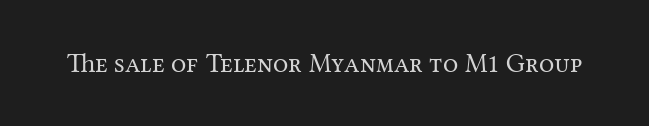
{"italic": "no", "bold": "no", "underline": "no", "letter_spacing": "normal", "letter_spacing_em": 0.0, "glyph_px": 27}
